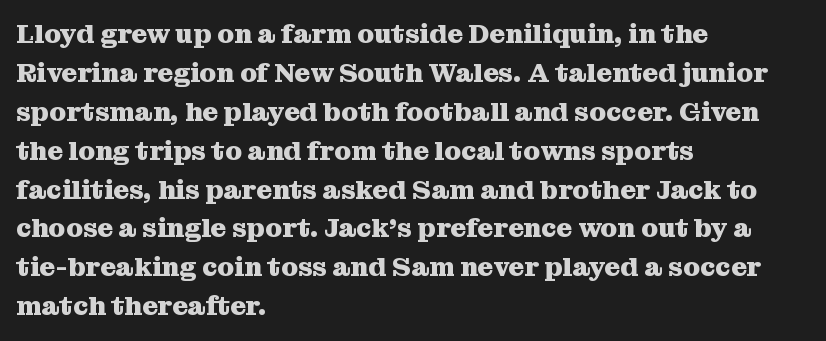
Line starts are locked; line ends wander. On the weight axis this lands at bold, roughly 700. Italic: no, the glyphs are upright roman. Glance below the letters and you will spot only blank space.
